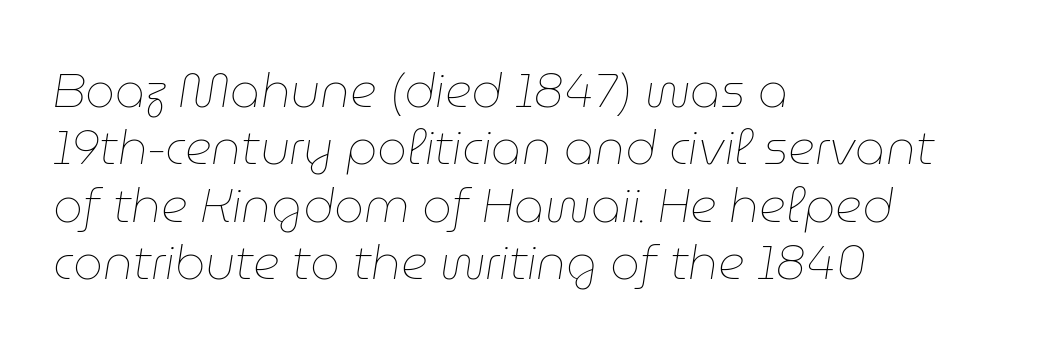
The image shows 47 px thin type, italic (leaning right); set left-aligned, line spacing 1.22x, normal letter spacing, not underlined; low stroke contrast and a medium x-height.
